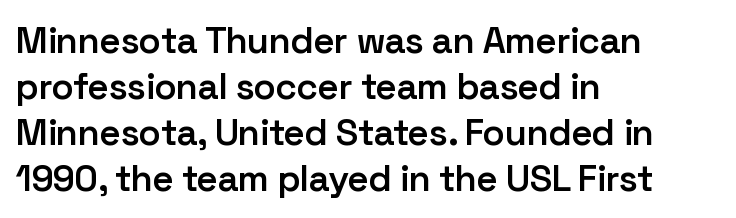
{"serif": "no", "italic": "no", "bold": "semi", "weight": "semibold", "width": "normal", "stroke_contrast": "low", "x_height": "medium", "monospaced": "no", "underline": "no", "align": "left", "line_spacing_ratio": 1.24, "letter_spacing": "normal", "letter_spacing_em": 0.0, "glyph_px": 37}
